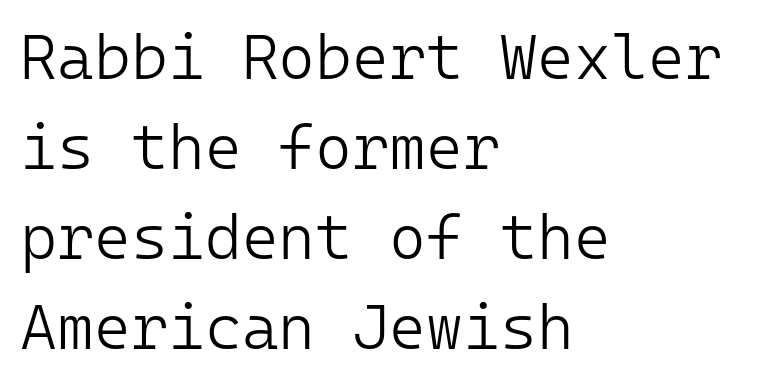
Q: Is the text bold? A: No.
Q: Is the text italic (slanted)? A: No, it is upright.
Q: Is the typeface a serif or a sans-serif typeface? A: Sans-serif.
Q: Is the text underlined? A: No.
Q: How is the paragraph aligned? A: Left-aligned.
Q: Is the spacing between letters normal or unusually wide? A: Normal.
Q: Is the spacing between lines tight, normal or loose? A: Normal.
Q: Width (condensed, normal, or wide)? A: Normal.
Q: Stroke contrast? A: Low.
Q: x-height? A: Medium.
Q: Monospaced? A: Yes.
